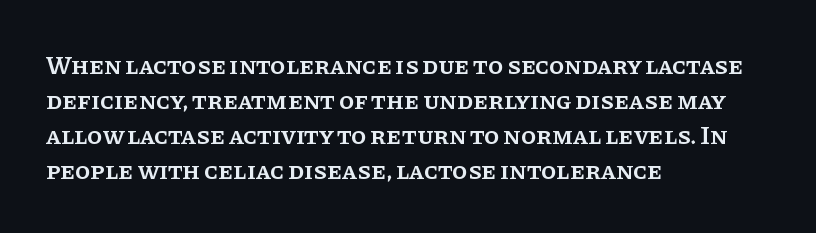
{"italic": "no", "bold": "semi", "underline": "no", "align": "left", "line_spacing": "normal", "line_spacing_ratio": 1.4, "letter_spacing": "normal", "letter_spacing_em": 0.0, "glyph_px": 25}
